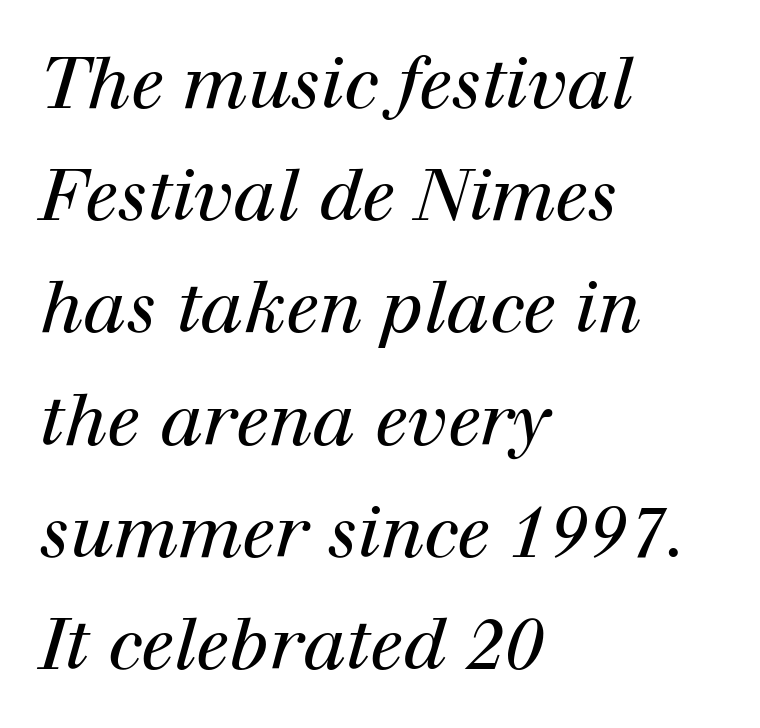
Q: Is the text bold? A: No.
Q: Is the text italic (slanted)? A: Yes, it leans right by about 12 degrees.
Q: Is the typeface a serif or a sans-serif typeface? A: Serif.
Q: Is the text underlined? A: No.
Q: How is the paragraph aligned? A: Left-aligned.
Q: Is the spacing between letters normal or unusually wide? A: Normal.
Q: Is the spacing between lines tight, normal or loose? A: Normal.
Q: Width (condensed, normal, or wide)? A: Normal.
Q: Stroke contrast? A: High.
Q: x-height? A: Medium.
Q: Monospaced? A: No.
